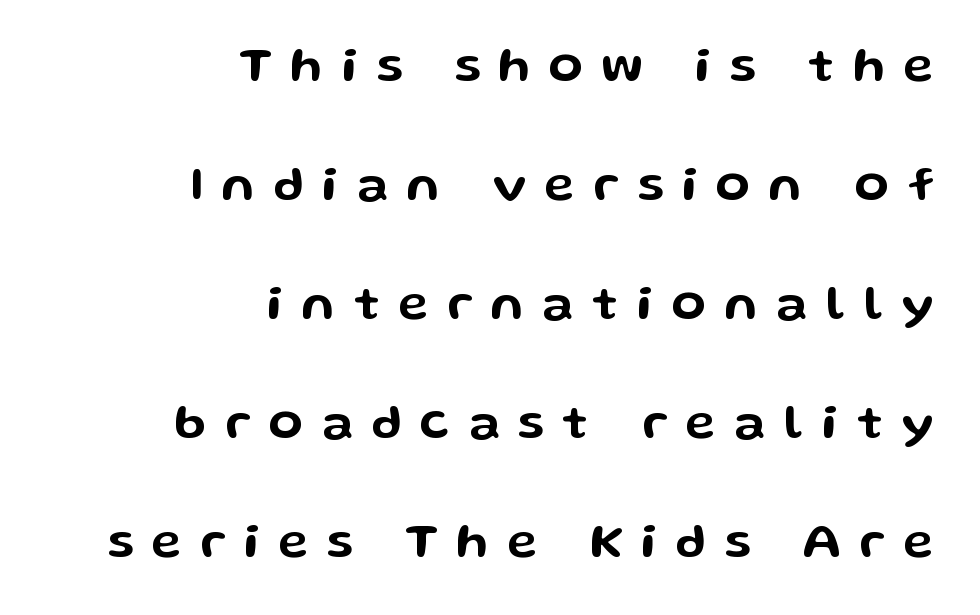
Notice how the passage keeps a crisp vertical edge on the right only. Display-style spreading of the glyphs; the letterfit is very open. Note the varied advance widths — an 'i' is clearly narrower than an 'm'. Line spacing here is loose. Observe the absence of serifs on each vertical stroke in this sample. Quick note: underline off.
